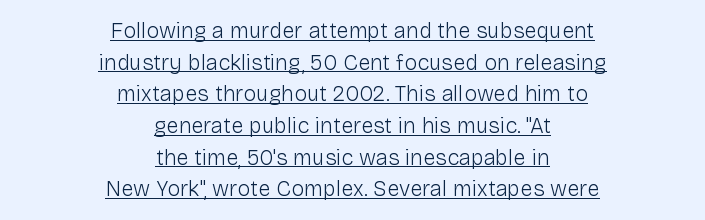
{"italic": "no", "bold": "no", "underline": "yes", "align": "center", "line_spacing": "normal", "line_spacing_ratio": 1.44, "letter_spacing": "normal", "letter_spacing_em": 0.0, "glyph_px": 22}
